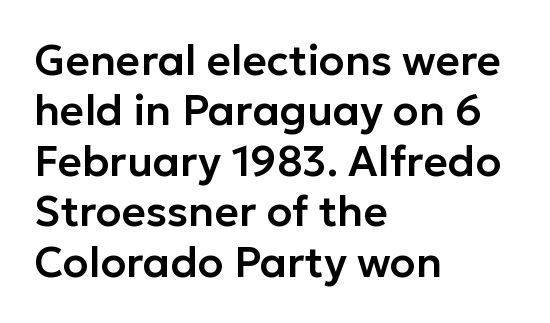
The image shows 42 px sans-serif type, upright; set left-aligned, line spacing 1.2x, normal letter spacing, not underlined; low stroke contrast and a medium x-height.
